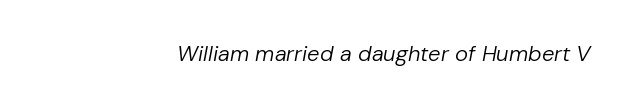
{"italic": "yes", "lean": "right", "slant_degrees": 10, "bold": "no", "underline": "no", "align": "right", "letter_spacing": "normal", "letter_spacing_em": 0.0, "glyph_px": 22}
